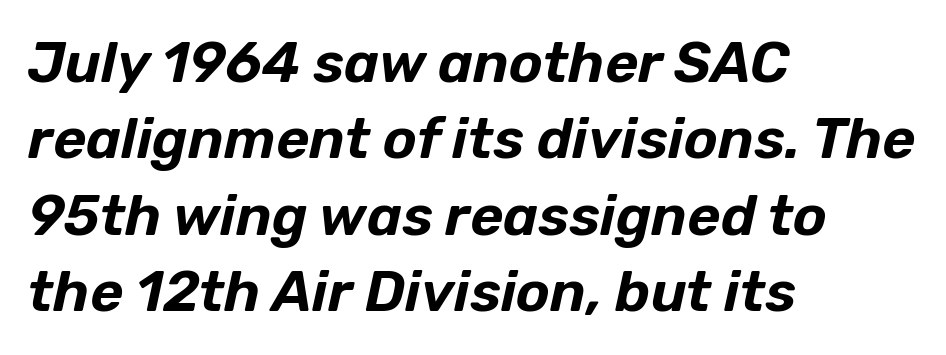
When letters slant like this, we call the style italic. Character widths vary here, with narrow letters taking less room than wide ones. How are the letters spaced? Ordinarily, with no added tracking. The strip under each line holds only bare page. The lines are quadded left. Line spacing here is normal.
